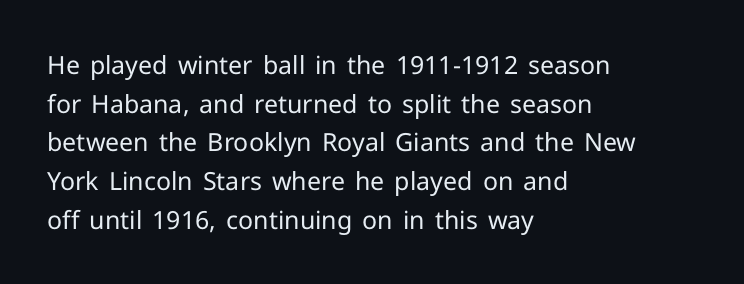
Q: Is the text bold? A: No.
Q: Is the text italic (slanted)? A: No, it is upright.
Q: Is the text underlined? A: No.
Q: How is the paragraph aligned? A: Left-aligned.
Q: Is the spacing between letters normal or unusually wide? A: Normal.
Q: Is the spacing between lines tight, normal or loose? A: Normal.
